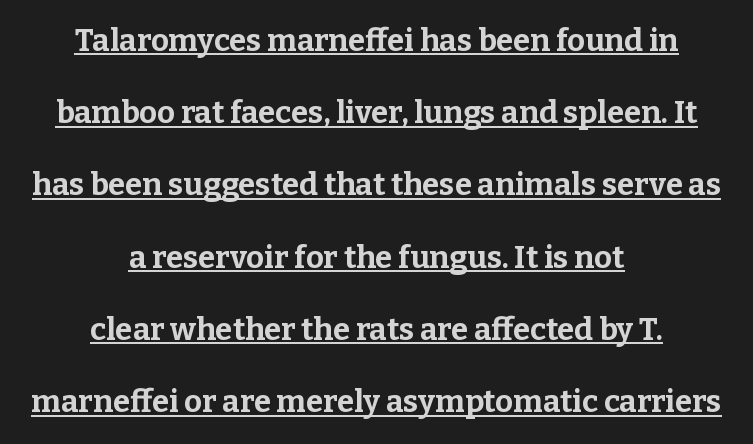
The image shows 31 px bold serif type, upright; set centered, loose line spacing (2.33x), normal letter spacing, underlined; low stroke contrast and a medium x-height.
